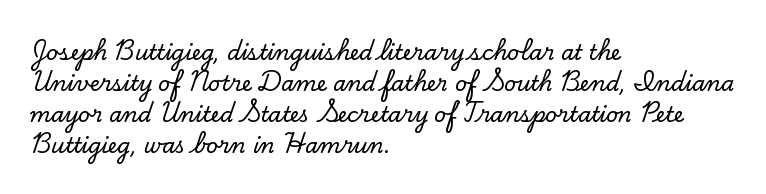
There is no visible air inserted between adjacent glyphs. Alignment: flush left. The words here are not underlined. The designer left line spacing at the default.
